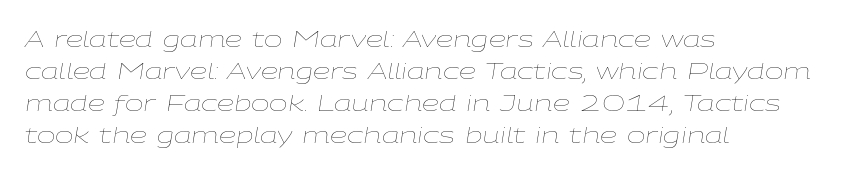
Typeset ragged right — the left edge is the straight one. Successive baselines arrive at the customary interval. Nobody touched the tracking dial on this one. Glance below the letters and you will spot only blank space. The strokes are not fattened; the text isn't bold.
